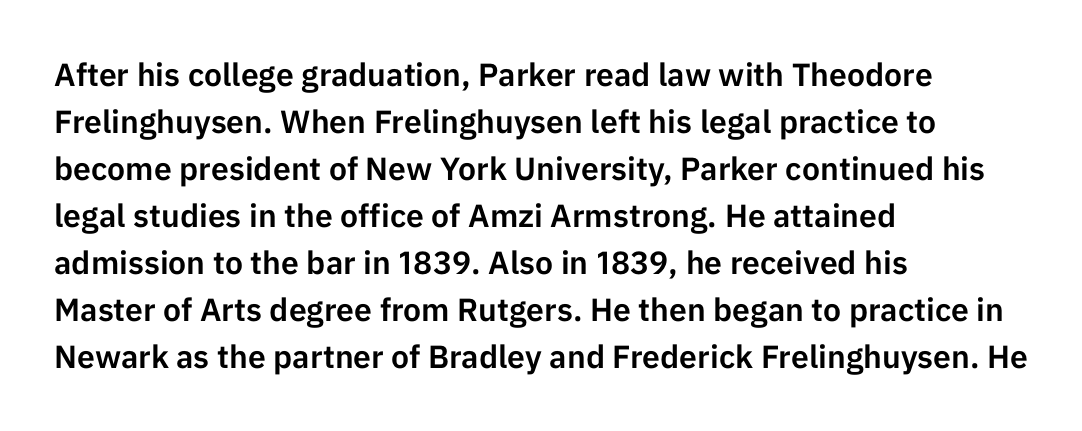
{"serif": "no", "italic": "no", "width": "normal", "stroke_contrast": "low", "x_height": "medium", "monospaced": "no", "underline": "no", "align": "left", "line_spacing": "normal", "line_spacing_ratio": 1.47, "letter_spacing": "normal", "letter_spacing_em": 0.0, "glyph_px": 32}
